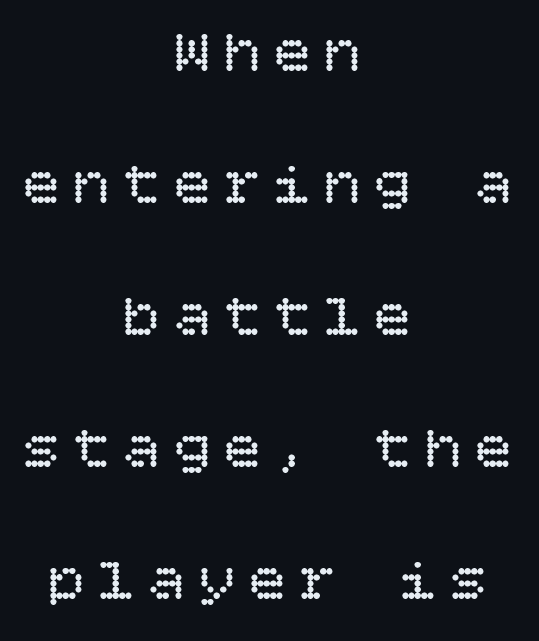
The image shows 62 px regular-weight type, upright; set centered, loose line spacing (2.13x), unusually wide letter spacing (+0.21 em), not underlined; low stroke contrast and a large x-height.
